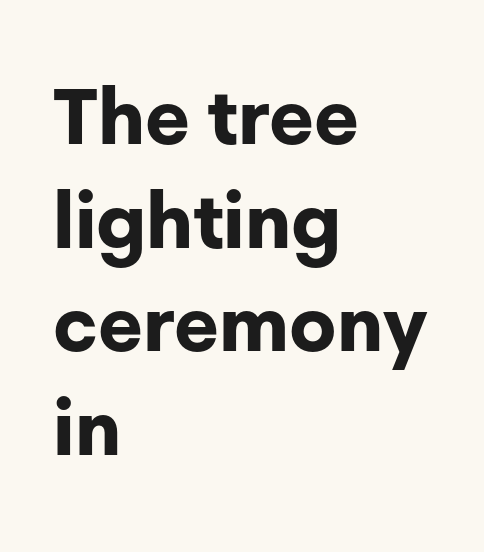
{"serif": "no", "italic": "no", "bold": "yes", "weight": "bold", "width": "normal", "stroke_contrast": "low", "x_height": "medium", "monospaced": "no", "underline": "no", "align": "left", "line_spacing": "normal", "line_spacing_ratio": 1.33, "letter_spacing": "normal", "letter_spacing_em": 0.0, "glyph_px": 78}
